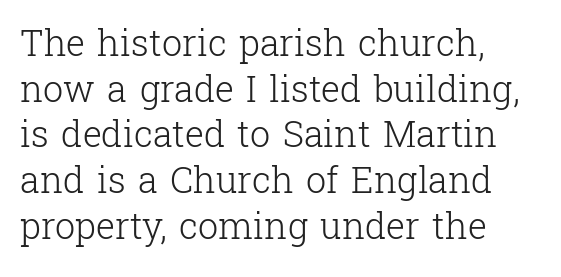
Q: Is the text bold? A: No.
Q: Is the text italic (slanted)? A: No, it is upright.
Q: Is the typeface a serif or a sans-serif typeface? A: Serif.
Q: Is the text underlined? A: No.
Q: How is the paragraph aligned? A: Left-aligned.
Q: Is the spacing between letters normal or unusually wide? A: Normal.
Q: Is the spacing between lines tight, normal or loose? A: Normal.
Q: Width (condensed, normal, or wide)? A: Normal.
Q: Stroke contrast? A: Low.
Q: x-height? A: Medium.
Q: Monospaced? A: No.
